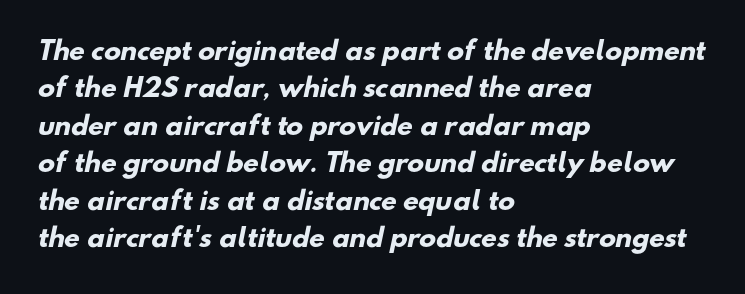
{"bold": "yes", "underline": "no", "align": "left", "line_spacing": "normal", "line_spacing_ratio": 1.5, "letter_spacing": "normal", "letter_spacing_em": 0.0, "glyph_px": 25}
